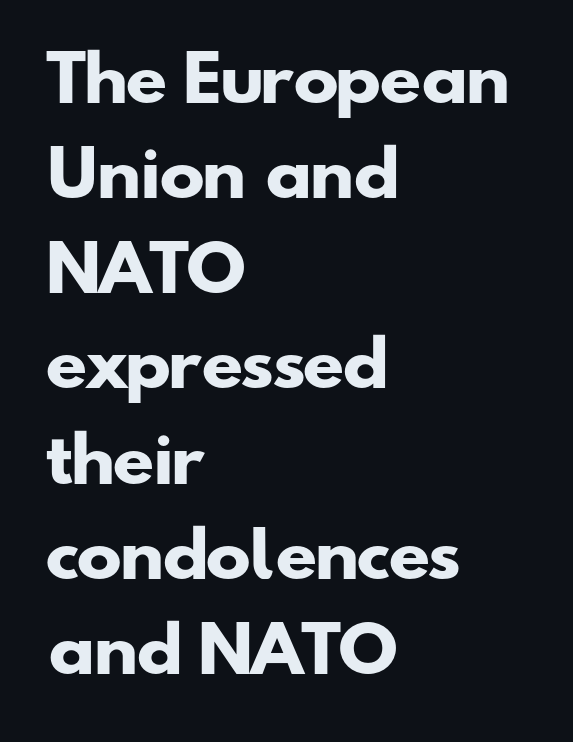
The image shows 61 px heavy, wide sans-serif type; set left-aligned, normal line spacing (1.56x), normal letter spacing, not underlined; low stroke contrast and a small x-height.
